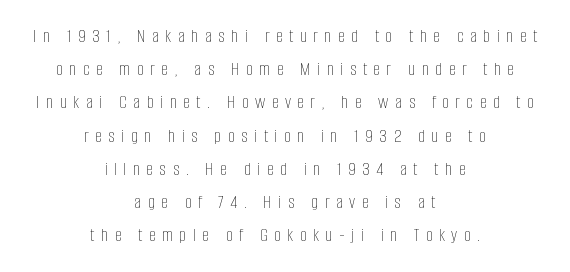
The line-height multiplier appears to be the usual default. The lettering stays uniformly vertical, giving the passage a roman look. The baseline area is clear. The passage is arranged like a title page — every line centered. Is the stroke heavy? The answer is a plain regular-or-lighter.
